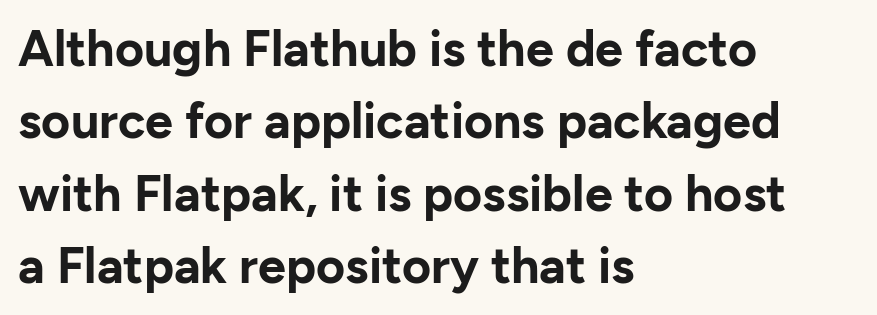
{"serif": "no", "italic": "no", "bold": "yes", "weight": "bold", "width": "normal", "stroke_contrast": "low", "x_height": "medium", "monospaced": "no", "underline": "no", "align": "left", "line_spacing": "normal", "line_spacing_ratio": 1.45, "letter_spacing": "normal", "letter_spacing_em": 0.0, "glyph_px": 50}
